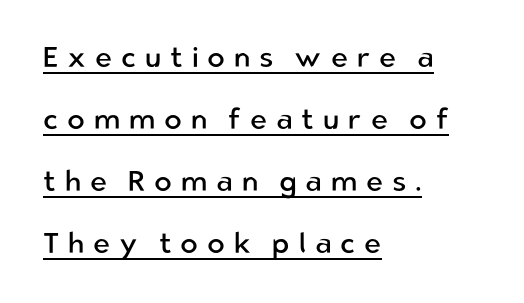
Q: Is the text bold? A: No.
Q: Is the text italic (slanted)? A: No, it is upright.
Q: Is the typeface a serif or a sans-serif typeface? A: Sans-serif.
Q: Is the text underlined? A: Yes.
Q: How is the paragraph aligned? A: Left-aligned.
Q: Is the spacing between letters normal or unusually wide? A: Unusually wide.
Q: Is the spacing between lines tight, normal or loose? A: Loose.
Q: Width (condensed, normal, or wide)? A: Normal.
Q: Stroke contrast? A: Low.
Q: x-height? A: Medium.
Q: Monospaced? A: No.
